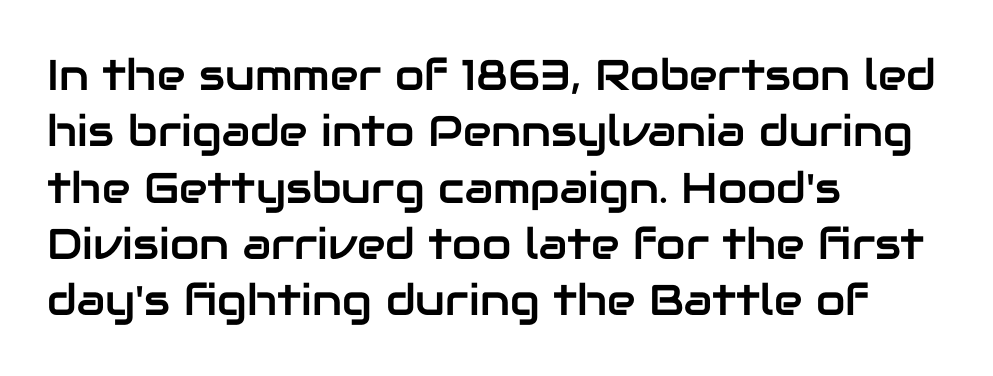
The image shows 43 px sans-serif type, upright; set left-aligned, normal line spacing (1.31x), normal letter spacing, not underlined; low stroke contrast and a medium x-height.
